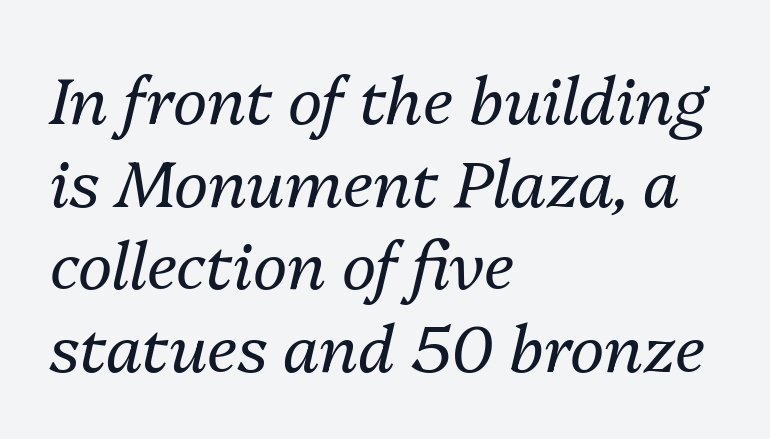
These lines are set flush left with a ragged right edge. Plain, unruled lines of type. A typesetter would call this proportional, since set widths differ per character. Emphasis-style slanted type is in use.
